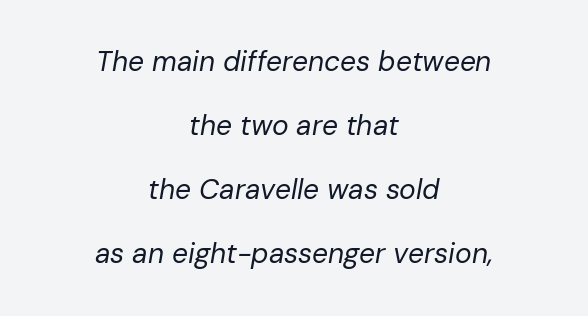
Q: Is the text bold? A: No.
Q: Is the text italic (slanted)? A: Yes, it leans right by about 10 degrees.
Q: Is the text underlined? A: No.
Q: How is the paragraph aligned? A: Centered.
Q: Is the spacing between letters normal or unusually wide? A: Normal.
Q: Is the spacing between lines tight, normal or loose? A: Loose.
Q: Width (condensed, normal, or wide)? A: Normal.
Q: Stroke contrast? A: Low.
Q: x-height? A: Medium.
Q: Monospaced? A: No.
